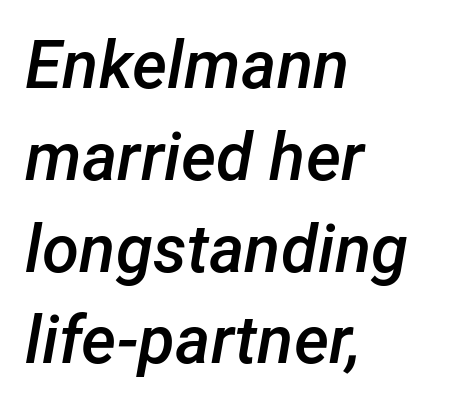
{"italic": "yes", "lean": "right", "slant_degrees": 12, "bold": "semi", "weight": "semibold", "width": "normal", "stroke_contrast": "low", "x_height": "medium", "monospaced": "no", "underline": "no", "align": "left", "line_spacing": "normal", "line_spacing_ratio": 1.37, "letter_spacing": "normal", "letter_spacing_em": 0.0, "glyph_px": 67}
